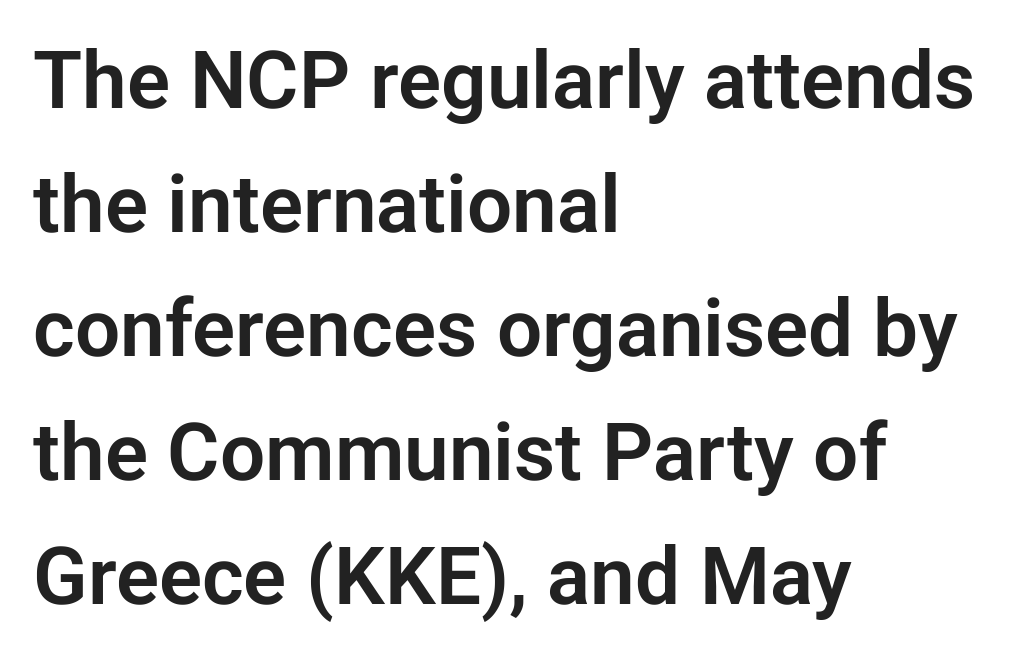
The foot of each line stays bare and open. Letter spacing: default. Letterform terminals end flat and unadorned throughout the passage. The lettering holds an erect, upright posture throughout. Is there much room between lines? A standard amount, neither cramped nor airy. The paragraph has a hard left edge and a soft right edge.
